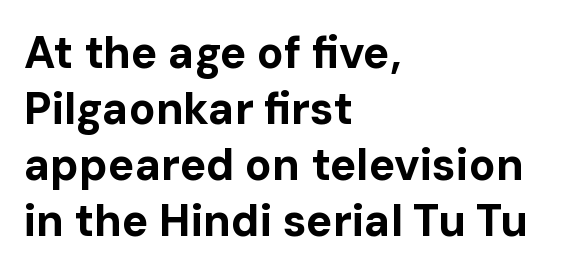
{"serif": "no", "italic": "no", "bold": "yes", "weight": "bold", "width": "normal", "stroke_contrast": "low", "x_height": "medium", "monospaced": "no", "underline": "no", "align": "left", "line_spacing": "normal", "line_spacing_ratio": 1.27, "letter_spacing": "normal", "letter_spacing_em": 0.0, "glyph_px": 44}
